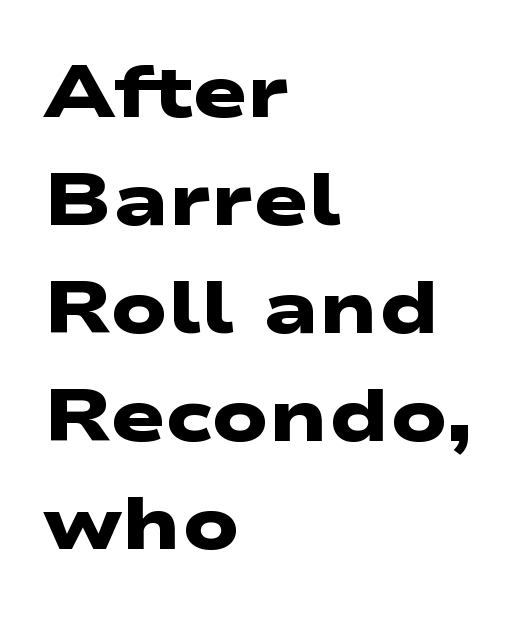
{"serif": "no", "bold": "yes", "weight": "heavy", "width": "wide", "stroke_contrast": "low", "x_height": "medium", "monospaced": "no", "underline": "no", "align": "left", "line_spacing": "normal", "line_spacing_ratio": 1.48, "letter_spacing": "normal", "letter_spacing_em": 0.0, "glyph_px": 73}
